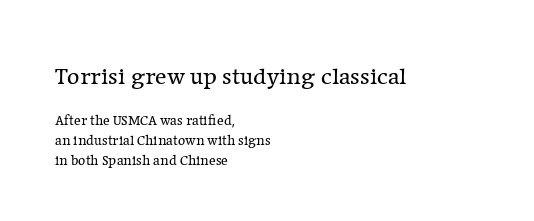
{"italic": "no", "bold": "no", "underline": "no", "align": "left", "line_spacing": "normal", "line_spacing_ratio": 1.42, "letter_spacing": "normal", "letter_spacing_em": 0.0, "larger_block": "first", "size_ratio": 1.71, "glyph_px": 24}
